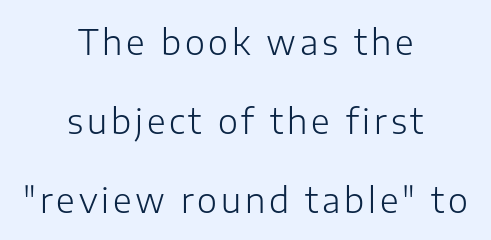
Horizontally, the lines are justified to the midpoint only. Lines of text with bare space underneath. This sample has the flowing, uneven cadence of proportional lettering. Type style note: lacks serifs. Do the letters lean? They stand straight. Summary of weight: not heavy and not bold.
